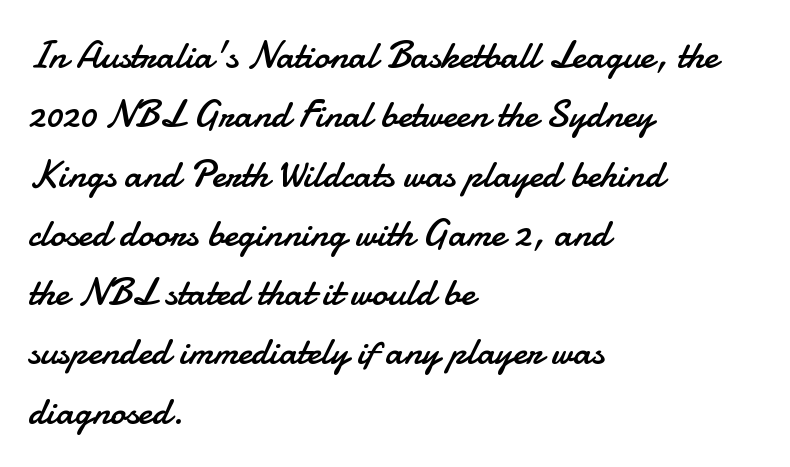
{"serif": "no", "bold": "no", "weight": "regular", "width": "normal", "stroke_contrast": "low", "x_height": "small", "monospaced": "no", "underline": "no", "align": "left", "line_spacing": "normal", "line_spacing_ratio": 1.52, "letter_spacing": "normal", "letter_spacing_em": 0.0, "glyph_px": 39}
